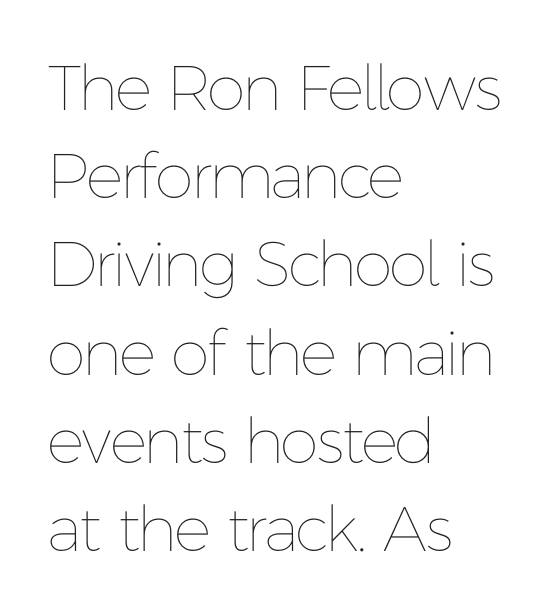
The image shows 63 px thin type, upright; set left-aligned, normal line spacing (1.4x), normal letter spacing, not underlined; low stroke contrast and a medium x-height.
